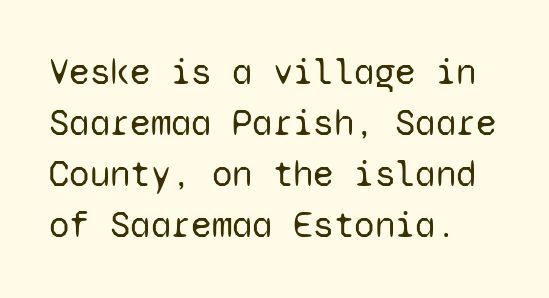
{"serif": "no", "italic": "no", "bold": "no", "weight": "regular", "width": "normal", "stroke_contrast": "low", "x_height": "medium", "monospaced": "yes", "underline": "no", "line_spacing": "normal", "line_spacing_ratio": 1.38, "letter_spacing": "normal", "letter_spacing_em": 0.0, "glyph_px": 37}
